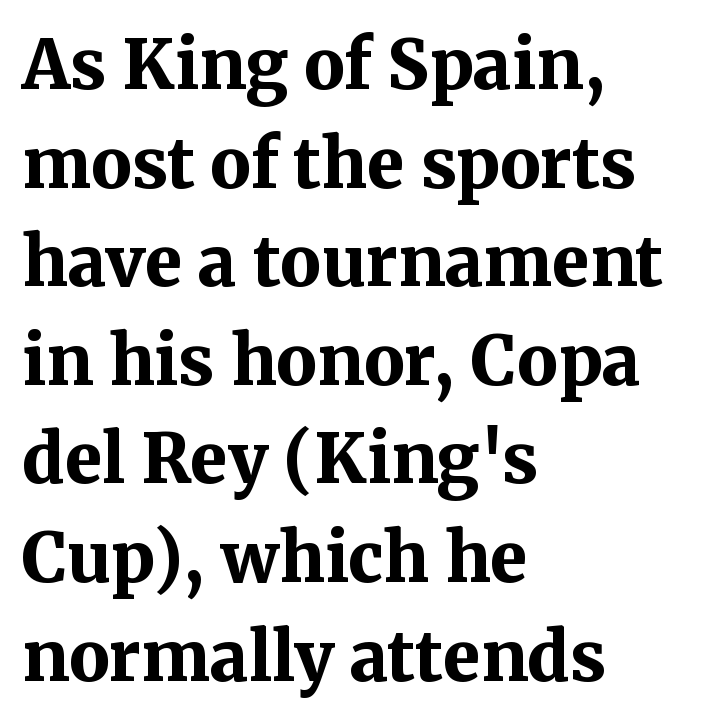
The image shows 68 px bold serif type, upright; set left-aligned, normal line spacing (1.45x), normal letter spacing, not underlined; medium stroke contrast and a medium x-height.
